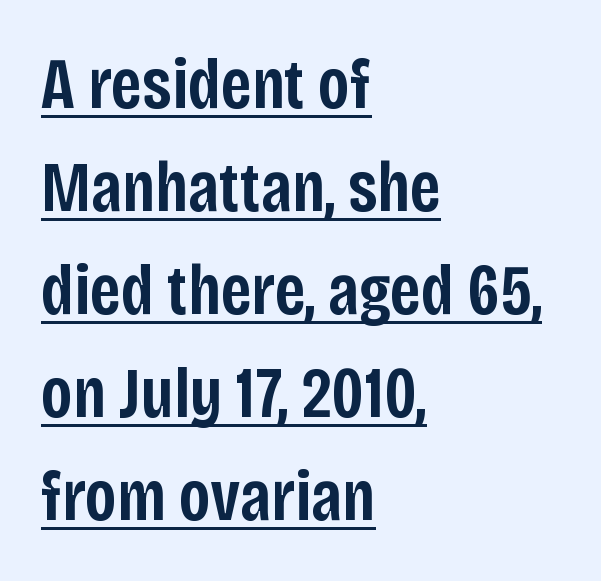
The space between consecutive lines is moderate. Has an underline been added? It has. Every row of glyphs begins at an identical x-position on the left. Set as a demibold, roughly 600 on the weight scale. This sample has the flowing, uneven cadence of proportional lettering.
